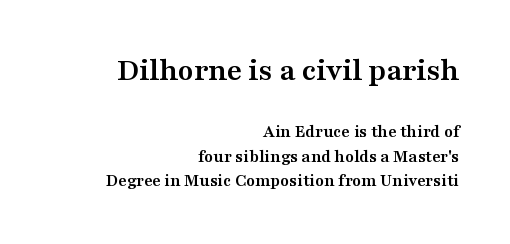
The image shows 32 px semibold, wide serif type, upright; set right-aligned, normal line spacing (1.38x), normal letter spacing, not underlined; the first (top) block is 1.78x larger; medium stroke contrast and a medium x-height.
